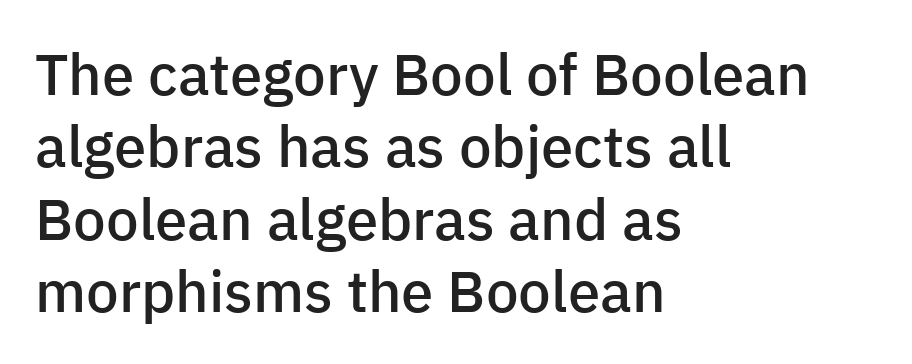
{"serif": "no", "italic": "no", "bold": "semi", "weight": "semibold", "width": "normal", "stroke_contrast": "low", "x_height": "medium", "monospaced": "no", "underline": "no", "align": "left", "line_spacing": "normal", "line_spacing_ratio": 1.25, "letter_spacing": "normal", "letter_spacing_em": 0.0, "glyph_px": 58}
